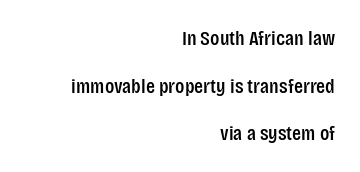
{"italic": "no", "underline": "no", "align": "right", "line_spacing": "loose", "line_spacing_ratio": 2.27, "letter_spacing": "normal", "letter_spacing_em": 0.0, "glyph_px": 21}
